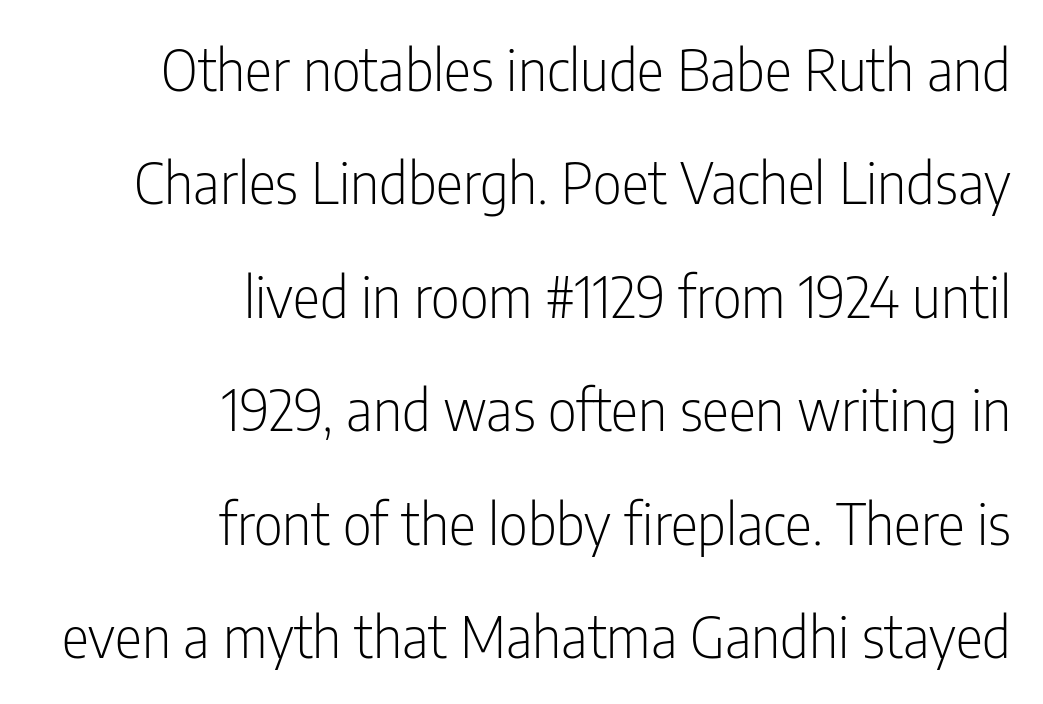
The image shows 57 px light, condensed sans-serif type, upright; set right-aligned, loose line spacing (1.99x), normal letter spacing, not underlined; low stroke contrast and a medium x-height.
